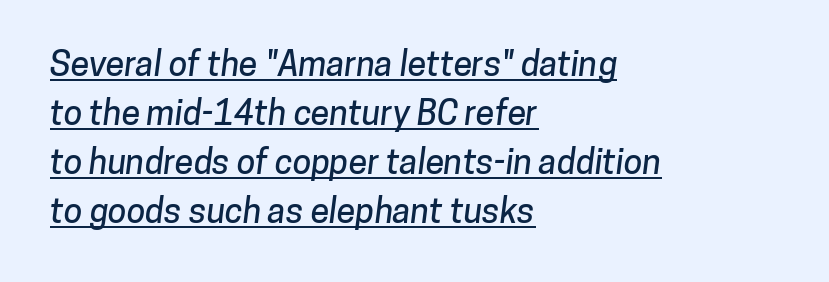
Q: Is the typeface a serif or a sans-serif typeface? A: Sans-serif.
Q: Is the text underlined? A: Yes.
Q: How is the paragraph aligned? A: Left-aligned.
Q: Is the spacing between letters normal or unusually wide? A: Normal.
Q: Is the spacing between lines tight, normal or loose? A: Normal.
Q: Width (condensed, normal, or wide)? A: Normal.
Q: Stroke contrast? A: Low.
Q: x-height? A: Medium.
Q: Monospaced? A: No.
